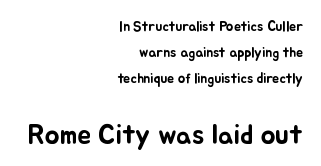
{"italic": "no", "width": "normal", "stroke_contrast": "low", "x_height": "small", "monospaced": "no", "underline": "no", "align": "right", "line_spacing_ratio": 1.85, "letter_spacing": "normal", "letter_spacing_em": 0.0, "larger_block": "second", "size_ratio": 2.0, "glyph_px": 28}
